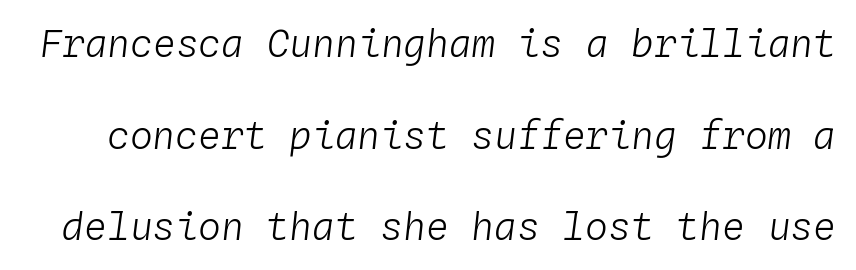
Yep, that's italic — everything's leaning. A clean baseline with only descenders dipping below it. Airy leading. The letters march in equal steps, a hallmark of fixed-pitch type. The weight would be labelled regular, book, light, or lighter still. This rendering leaves character spacing at its baseline value.
